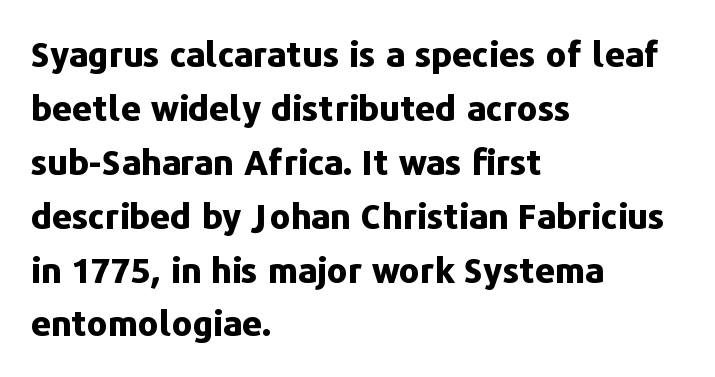
If you drew a line through each stem, it would be perfectly vertical. Character widths vary here, with narrow letters taking less room than wide ones. Students, this is bold: see how much ink each stroke carries. Line starts are locked; line ends wander. The baseline area is clear.
